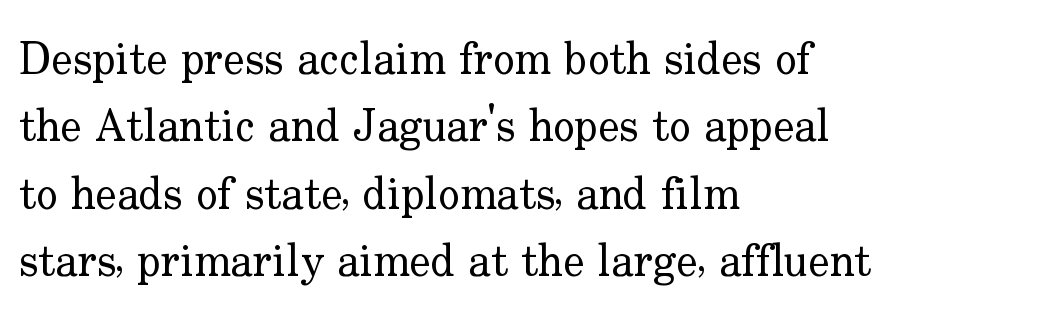
{"serif": "yes", "italic": "no", "bold": "no", "weight": "regular", "width": "normal", "stroke_contrast": "low", "x_height": "small", "monospaced": "no", "underline": "no", "align": "left", "line_spacing": "normal", "line_spacing_ratio": 1.5, "letter_spacing": "normal", "letter_spacing_em": 0.0, "glyph_px": 45}
